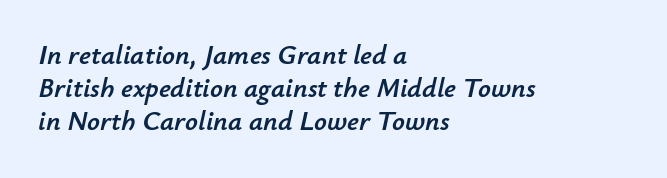
{"italic": "yes", "lean": "right", "slant_degrees": 12, "width": "normal", "stroke_contrast": "low", "x_height": "small", "monospaced": "no", "underline": "no", "align": "left", "line_spacing_ratio": 1.18, "letter_spacing": "normal", "letter_spacing_em": 0.0, "glyph_px": 28}
